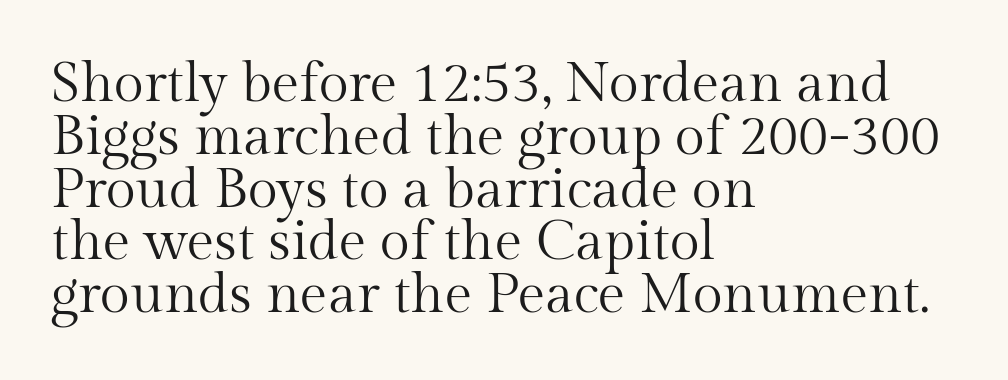
{"serif": "yes", "italic": "no", "bold": "no", "weight": "regular", "width": "normal", "stroke_contrast": "medium", "x_height": "medium", "monospaced": "no", "underline": "no", "align": "left", "line_spacing": "tight", "line_spacing_ratio": 0.96, "letter_spacing": "normal", "letter_spacing_em": 0.0, "glyph_px": 55}
